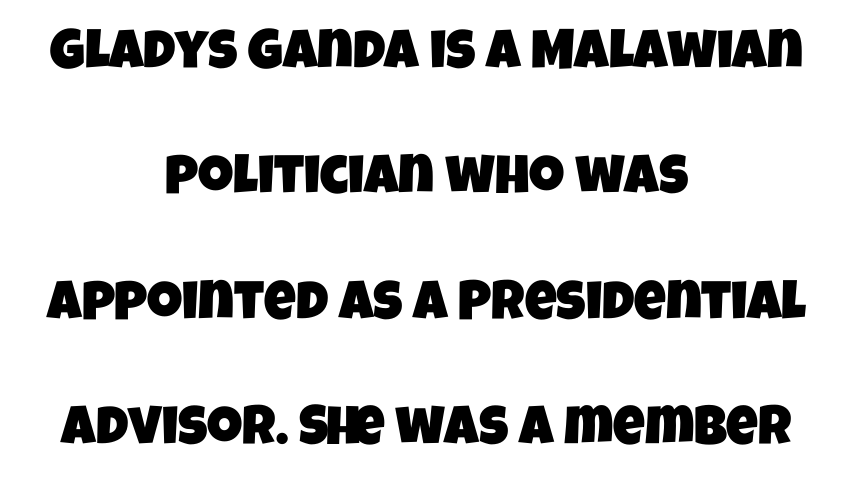
The image shows 55 px condensed sans-serif type; set centered, loose line spacing (2.28x), normal letter spacing, not underlined; low stroke contrast and a large x-height.
